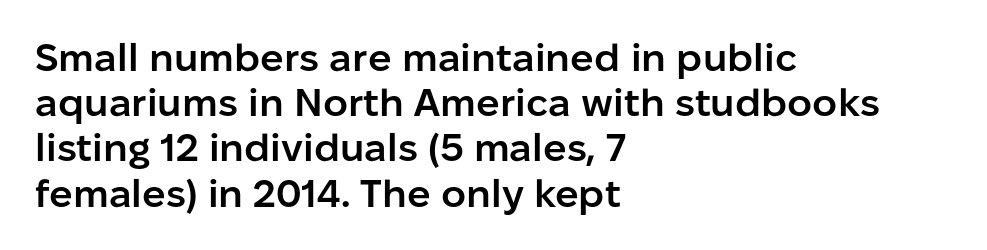
The face used here is rendered with its standard letterfit. Think of a printed novel: that variable character pitch is what you see here. Is this a sans? Yes — the strokes have no serifs. A student would call this left alignment; a typographer would say flush left, rag right.
